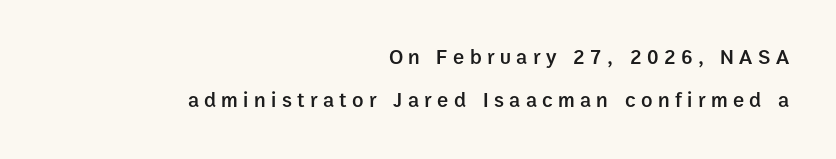
{"italic": "no", "bold": "semi", "underline": "no", "align": "right", "line_spacing": "loose", "line_spacing_ratio": 2.04, "letter_spacing": "wide", "letter_spacing_em": 0.26, "glyph_px": 21}
